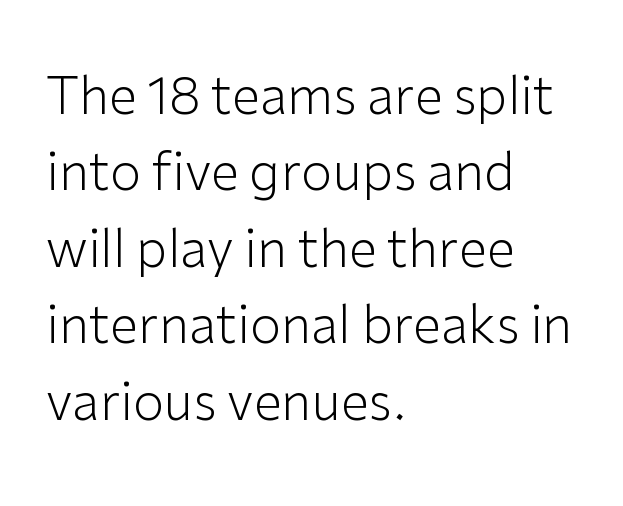
{"serif": "no", "italic": "no", "bold": "no", "weight": "light", "width": "normal", "stroke_contrast": "low", "x_height": "medium", "monospaced": "no", "underline": "no", "align": "left", "line_spacing": "normal", "line_spacing_ratio": 1.5, "letter_spacing": "normal", "letter_spacing_em": 0.0, "glyph_px": 51}
